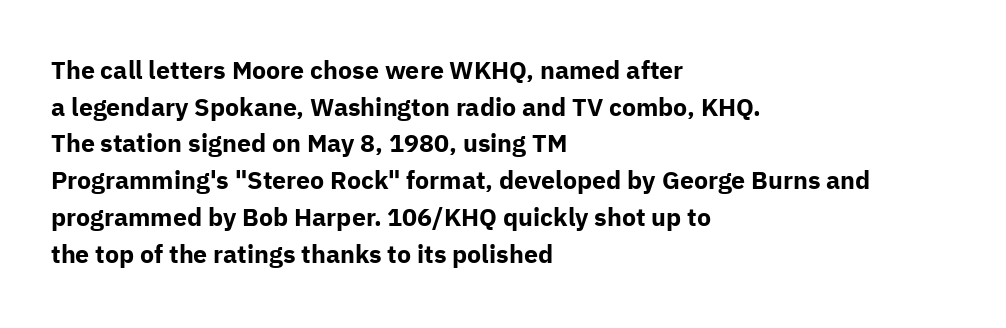
Q: Is the text bold? A: Yes.
Q: Is the text italic (slanted)? A: No, it is upright.
Q: Is the text underlined? A: No.
Q: How is the paragraph aligned? A: Left-aligned.
Q: Is the spacing between letters normal or unusually wide? A: Normal.
Q: Is the spacing between lines tight, normal or loose? A: Normal.
